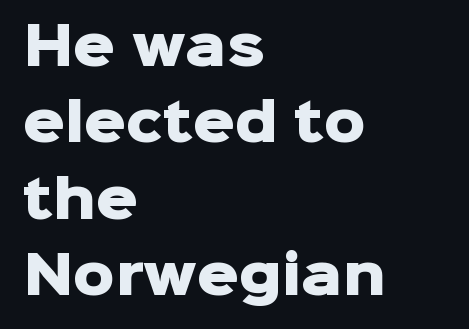
The image shows 52 px heavy sans-serif type, upright; set left-aligned, normal line spacing (1.47x), normal letter spacing, not underlined; low stroke contrast and a medium x-height.
